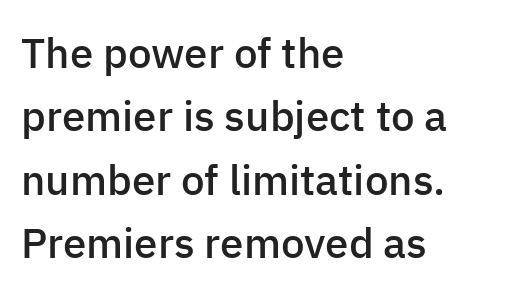
In terms of weight, the rendering is demibold, just under bold. What kind of face is this? One without serifs — a sans. This sample is left-justified, so line endings fall wherever the words run out. The letters stand straight up with perfectly vertical stems. The gaps between neighbouring characters are ordinary and unremarkable. The passage shown is typed in a proportional face where columns would drift.
